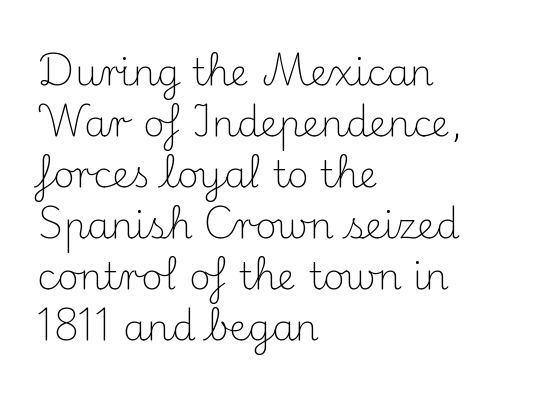
Q: Is the text bold? A: No.
Q: Is the text italic (slanted)? A: No, it is upright.
Q: Is the typeface a serif or a sans-serif typeface? A: Serif.
Q: Is the text underlined? A: No.
Q: How is the paragraph aligned? A: Left-aligned.
Q: Is the spacing between letters normal or unusually wide? A: Normal.
Q: Is the spacing between lines tight, normal or loose? A: Normal.
Q: Width (condensed, normal, or wide)? A: Normal.
Q: Stroke contrast? A: Medium.
Q: x-height? A: Small.
Q: Monospaced? A: No.
